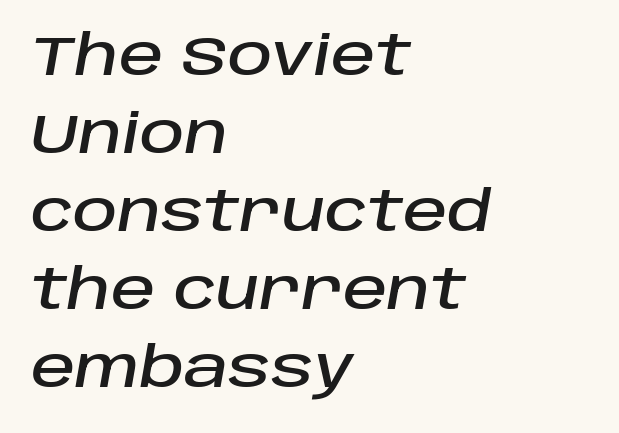
Character widths vary here, with narrow letters taking less room than wide ones. This block has exactly the height ordinary leading produces. Line beginnings align vertically; line endings do not. Between one letter and the next there's only the usual sliver of space. The baseline area is clear. A typesetter would mark this as italic.
